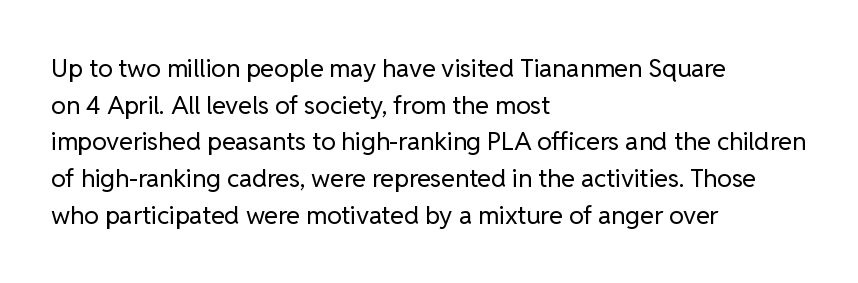
The image shows 25 px text type, upright; set left-aligned, normal line spacing (1.47x), normal letter spacing, not underlined.
